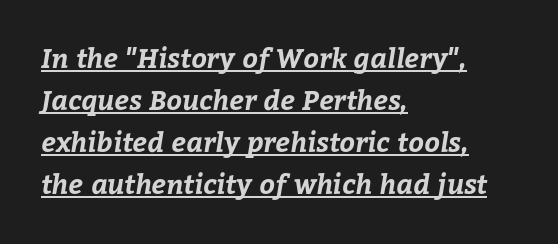
The type is set solid horizontally, with unmodified tracking. The typesetter chose a ragged-right arrangement here. Like a heading marked for emphasis, these lines bear an underscore. Look at the stroke-to-counter ratio: heavy, a bold. The block of text has a typical density, with ordinary space between rows.
